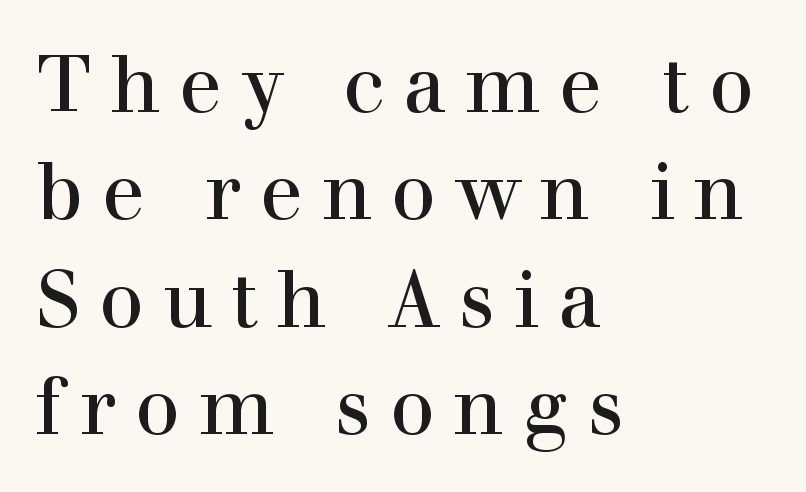
{"serif": "yes", "italic": "no", "width": "normal", "x_height": "medium", "monospaced": "no", "underline": "no", "align": "left", "line_spacing": "normal", "line_spacing_ratio": 1.36, "letter_spacing": "wide", "letter_spacing_em": 0.24, "glyph_px": 79}
